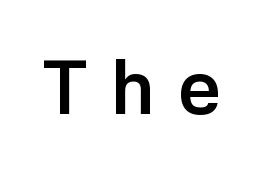
Decoration check: the copy has no underline. Spacing verdict: proportional, widths tailored to each character. Characters remain perfectly vertical along every line. Its strokes are broad and dark, the hallmark of bold type.
